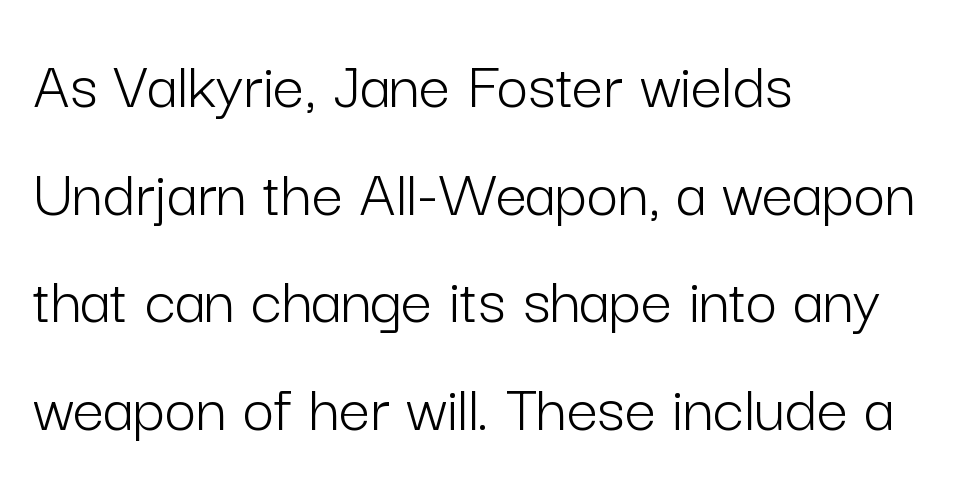
{"serif": "no", "italic": "no", "bold": "no", "weight": "light", "width": "normal", "stroke_contrast": "low", "x_height": "medium", "monospaced": "no", "underline": "no", "align": "left", "line_spacing": "normal", "line_spacing_ratio": 1.56, "letter_spacing": "normal", "letter_spacing_em": 0.0, "glyph_px": 69}
